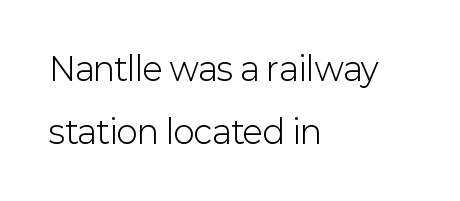
{"serif": "no", "italic": "no", "bold": "no", "weight": "light", "width": "normal", "stroke_contrast": "low", "x_height": "medium", "monospaced": "no", "underline": "no", "align": "left", "line_spacing": "loose", "line_spacing_ratio": 1.97, "letter_spacing": "normal", "letter_spacing_em": 0.0, "glyph_px": 32}
